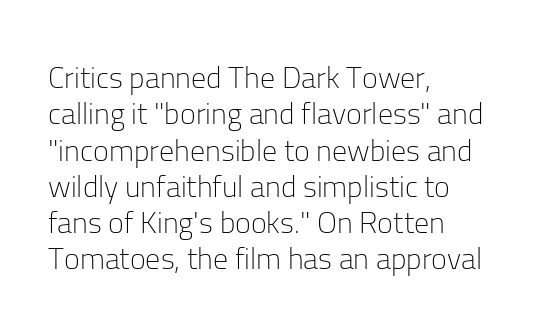
{"serif": "no", "italic": "no", "bold": "no", "weight": "light", "width": "normal", "stroke_contrast": "low", "x_height": "medium", "monospaced": "no", "underline": "no", "align": "left", "line_spacing_ratio": 1.21, "letter_spacing": "normal", "letter_spacing_em": 0.0, "glyph_px": 30}
